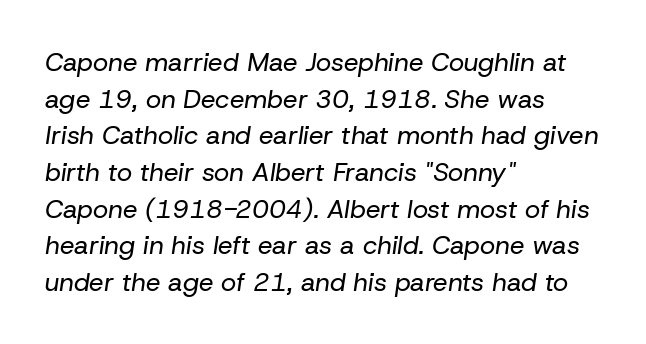
The image shows 26 px text type, italic (leaning right); set left-aligned, normal line spacing (1.41x), normal letter spacing, not underlined.
